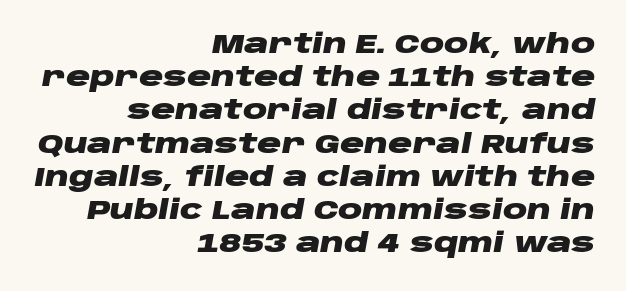
Q: Is the text bold? A: Yes.
Q: Is the text italic (slanted)? A: Yes, it leans right by about 10 degrees.
Q: Is the text underlined? A: No.
Q: How is the paragraph aligned? A: Right-aligned.
Q: Is the spacing between letters normal or unusually wide? A: Normal.
